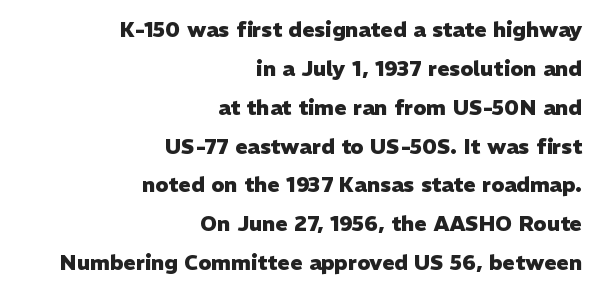
{"italic": "no", "bold": "yes", "underline": "no", "align": "right", "line_spacing_ratio": 1.85, "letter_spacing": "normal", "letter_spacing_em": 0.0, "glyph_px": 21}
